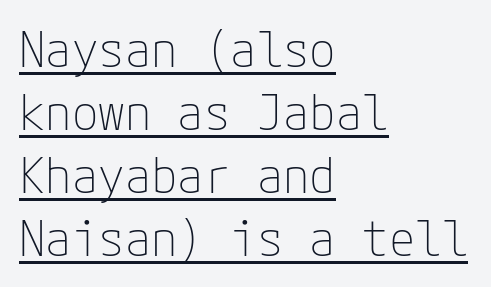
The image shows 48 px thin sans-serif type, upright; set left-aligned, normal line spacing (1.31x), normal letter spacing, underlined; low stroke contrast and a medium x-height.
